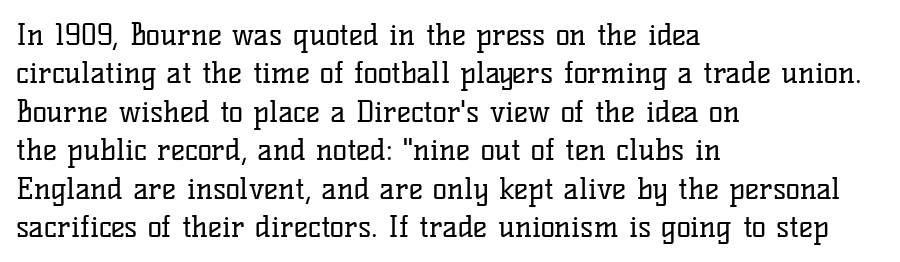
The image shows 30 px regular-weight serif type, upright; set left-aligned, normal line spacing (1.28x), normal letter spacing, not underlined; low stroke contrast and a medium x-height.
